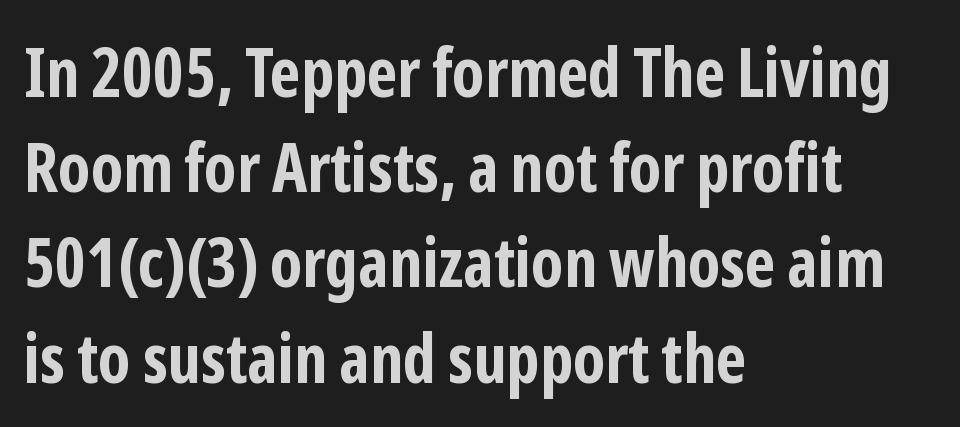
Q: Is the text bold? A: Yes.
Q: Is the text italic (slanted)? A: No, it is upright.
Q: Is the typeface a serif or a sans-serif typeface? A: Sans-serif.
Q: Is the text underlined? A: No.
Q: How is the paragraph aligned? A: Left-aligned.
Q: Is the spacing between letters normal or unusually wide? A: Normal.
Q: Is the spacing between lines tight, normal or loose? A: Normal.
Q: Width (condensed, normal, or wide)? A: Condensed.
Q: Stroke contrast? A: Low.
Q: x-height? A: Medium.
Q: Monospaced? A: No.
